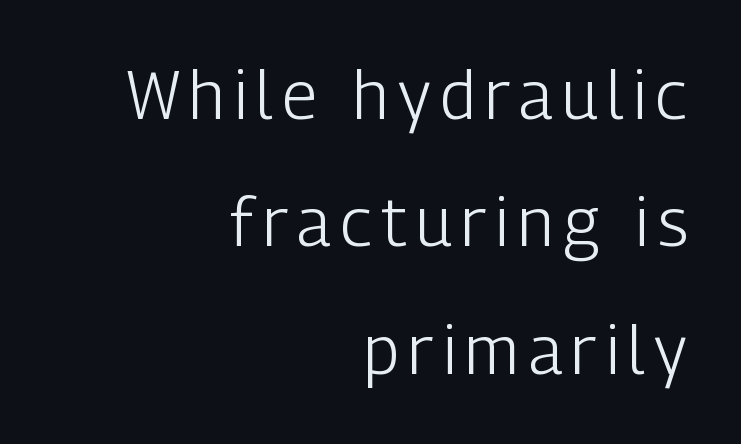
Q: Is the text bold? A: No.
Q: Is the text italic (slanted)? A: No, it is upright.
Q: Is the typeface a serif or a sans-serif typeface? A: Sans-serif.
Q: Is the text underlined? A: No.
Q: How is the paragraph aligned? A: Right-aligned.
Q: Is the spacing between lines tight, normal or loose? A: Loose.
Q: Width (condensed, normal, or wide)? A: Condensed.
Q: Stroke contrast? A: Low.
Q: x-height? A: Medium.
Q: Monospaced? A: No.
